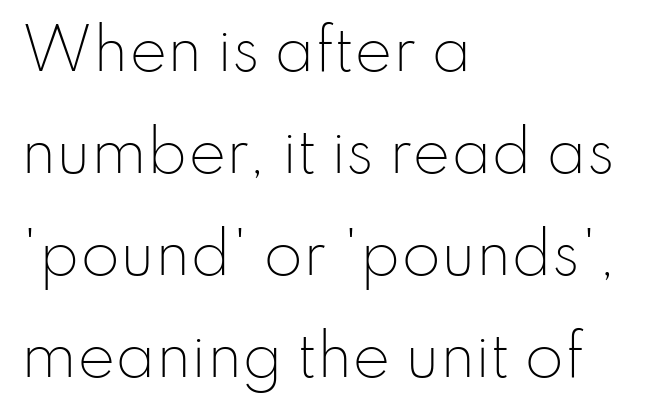
These lines are rendered in a variable-pitch font. This rendering uses left alignment, leaving the right contour irregular. Tall strokes in this sample are plumb rather than angled. Letters rest on an invisible, unmarked baseline. The font is comparable to plain body text, perhaps lighter. Serif or sans? Sans — the stroke terminals are bare.
